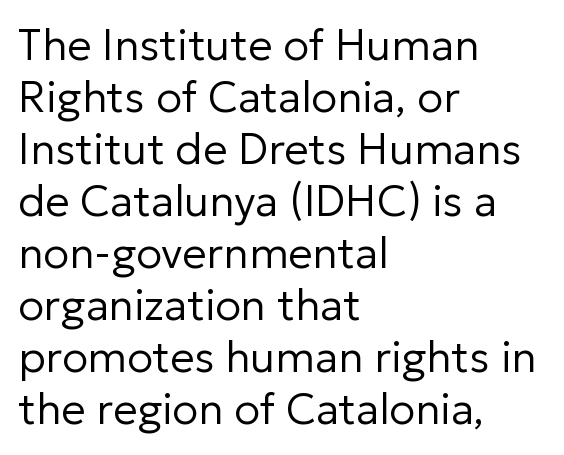
The image shows 43 px regular-weight sans-serif type, upright; set left-aligned, line spacing 1.21x, normal letter spacing, not underlined; low stroke contrast and a medium x-height.
